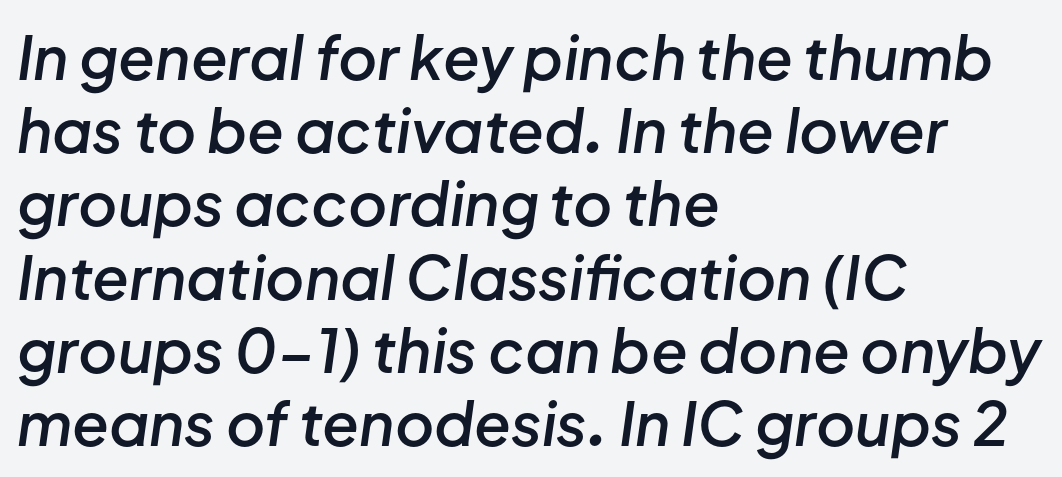
The image shows 60 px semibold type, italic (leaning right); set left-aligned, line spacing 1.22x, normal letter spacing, not underlined; low stroke contrast and a medium x-height.
